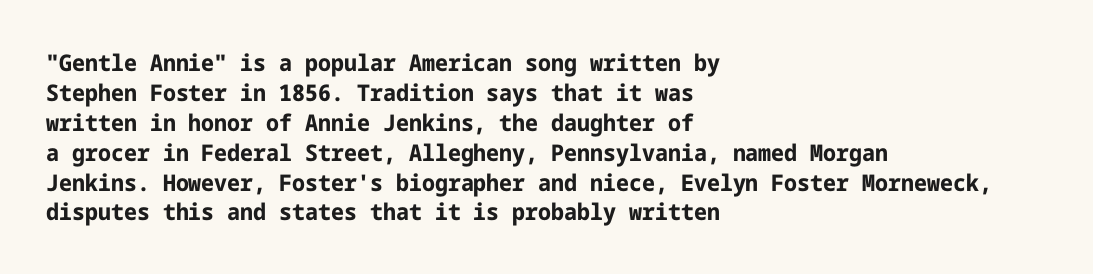
{"italic": "no", "bold": "yes", "underline": "no", "align": "left", "line_spacing": "normal", "line_spacing_ratio": 1.3, "letter_spacing": "normal", "letter_spacing_em": 0.0, "glyph_px": 23}
